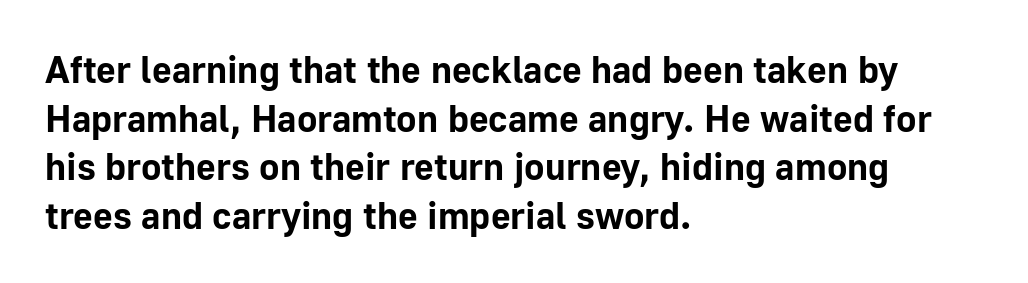
Q: Is the text bold? A: Yes.
Q: Is the text italic (slanted)? A: No, it is upright.
Q: Is the typeface a serif or a sans-serif typeface? A: Sans-serif.
Q: Is the text underlined? A: No.
Q: How is the paragraph aligned? A: Left-aligned.
Q: Is the spacing between letters normal or unusually wide? A: Normal.
Q: Is the spacing between lines tight, normal or loose? A: Normal.
Q: Width (condensed, normal, or wide)? A: Normal.
Q: Stroke contrast? A: Low.
Q: x-height? A: Medium.
Q: Monospaced? A: No.
